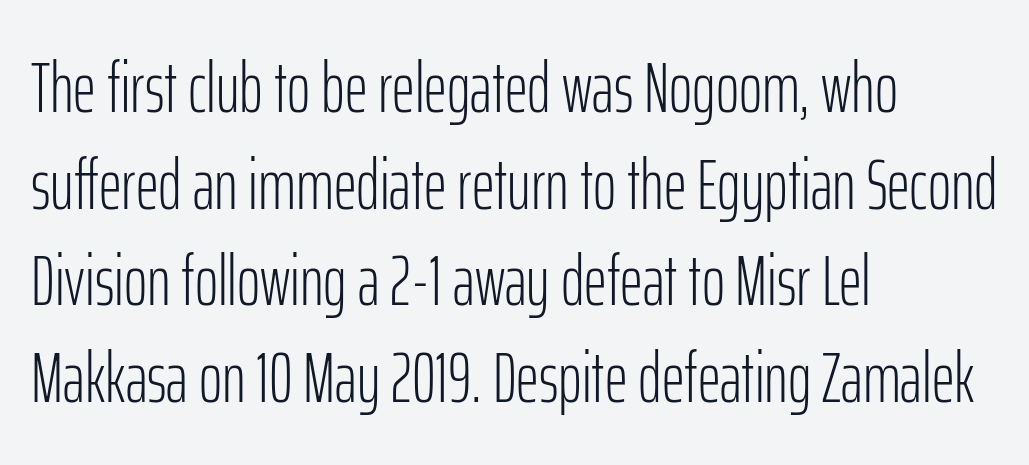
The image shows 71 px light, condensed sans-serif type, upright; set left-aligned, normal line spacing (1.36x), normal letter spacing, not underlined; low stroke contrast and a medium x-height.
